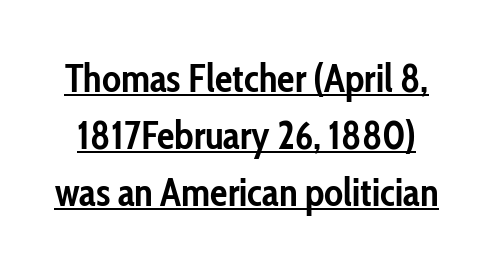
Q: Is the text bold? A: Yes.
Q: Is the text italic (slanted)? A: No, it is upright.
Q: Is the typeface a serif or a sans-serif typeface? A: Sans-serif.
Q: Is the text underlined? A: Yes.
Q: Is the spacing between letters normal or unusually wide? A: Normal.
Q: Is the spacing between lines tight, normal or loose? A: Normal.
Q: Width (condensed, normal, or wide)? A: Condensed.
Q: Stroke contrast? A: Low.
Q: x-height? A: Medium.
Q: Monospaced? A: No.
